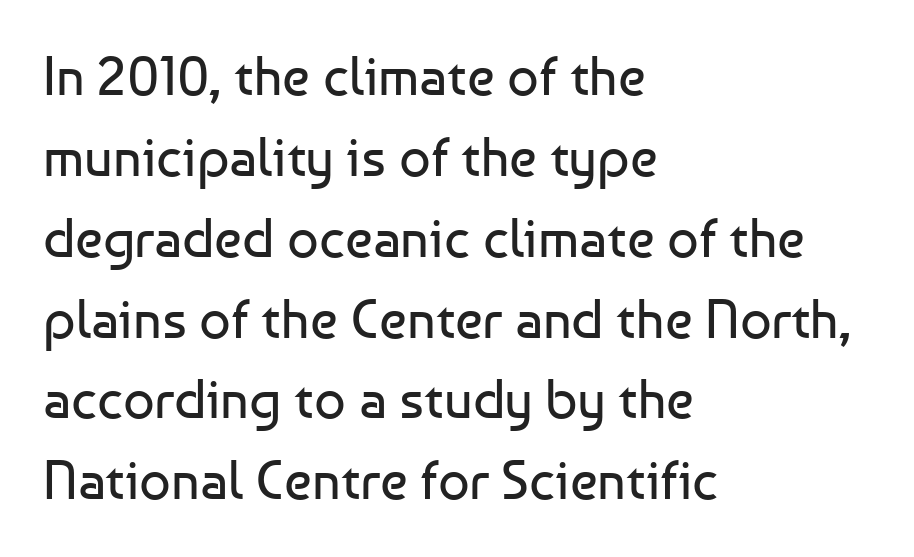
{"serif": "no", "italic": "no", "bold": "no", "weight": "regular", "width": "normal", "stroke_contrast": "low", "x_height": "medium", "monospaced": "no", "underline": "no", "align": "left", "line_spacing": "normal", "line_spacing_ratio": 1.47, "letter_spacing": "normal", "letter_spacing_em": 0.0, "glyph_px": 55}
